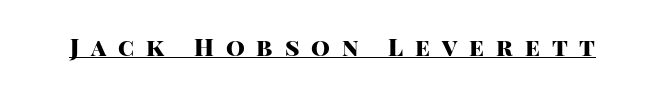
The image shows 24 px bold type, upright; set unusually wide letter spacing (+0.5 em), underlined.
